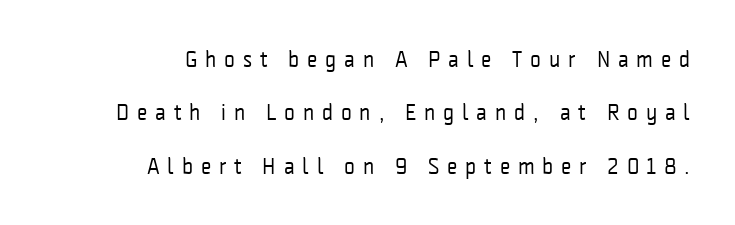
{"italic": "no", "bold": "no", "underline": "no", "align": "right", "line_spacing": "loose", "line_spacing_ratio": 2.32, "letter_spacing": "wide", "letter_spacing_em": 0.34, "glyph_px": 23}
